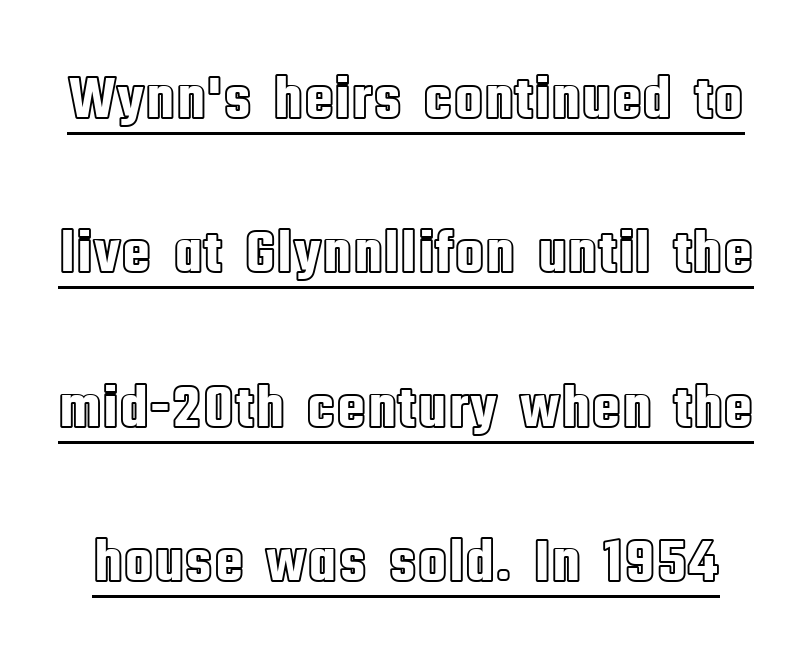
Q: Is the text italic (slanted)? A: No, it is upright.
Q: Is the text underlined? A: Yes.
Q: Is the spacing between letters normal or unusually wide? A: Normal.
Q: Is the spacing between lines tight, normal or loose? A: Loose.
Q: Width (condensed, normal, or wide)? A: Condensed.
Q: x-height? A: Large.
Q: Monospaced? A: No.
